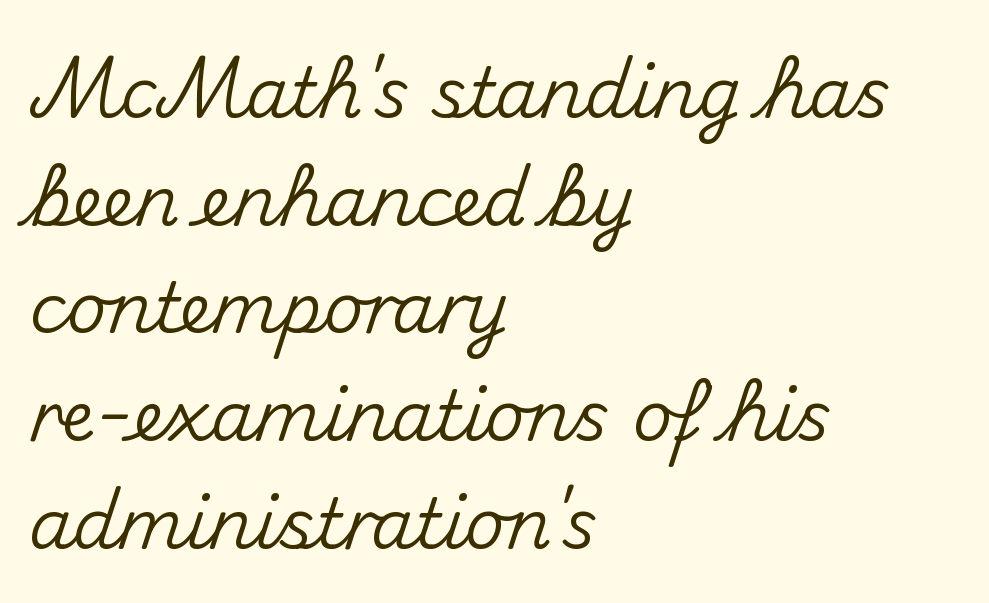
Spacing between characters is what you'd get straight out of the box. Anything drawn beneath the words? Only blank space. Whoever set this chose a conventional vertical rhythm.
